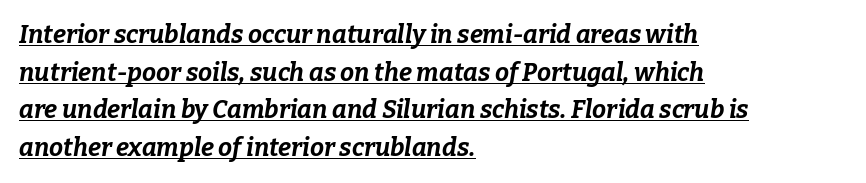
The image shows 25 px bold type, italic (leaning right); set left-aligned, normal line spacing (1.51x), normal letter spacing, underlined.
